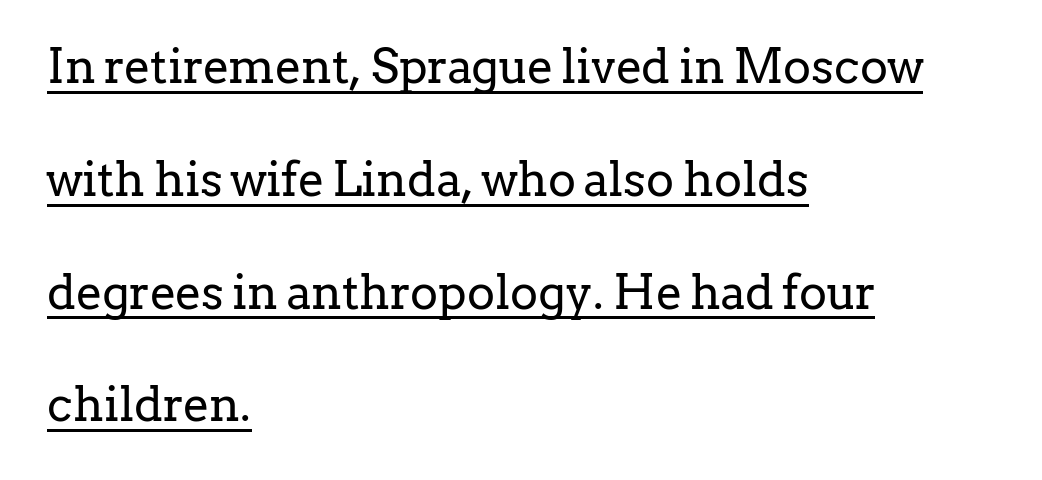
{"serif": "yes", "italic": "no", "bold": "no", "weight": "regular", "width": "normal", "stroke_contrast": "low", "x_height": "medium", "monospaced": "no", "underline": "yes", "align": "left", "line_spacing": "loose", "line_spacing_ratio": 2.4, "letter_spacing": "normal", "letter_spacing_em": 0.0, "glyph_px": 47}
